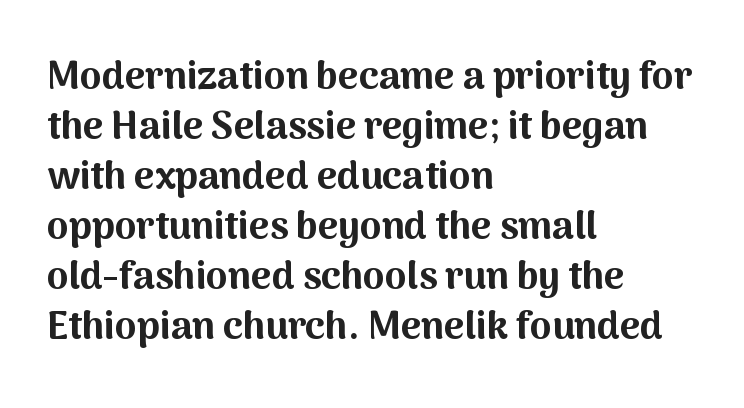
The image shows 39 px bold sans-serif type, upright; set left-aligned, normal line spacing (1.28x), normal letter spacing, not underlined; medium stroke contrast and a medium x-height.
